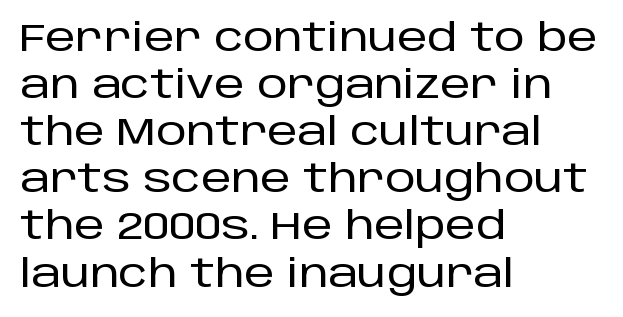
The image shows 38 px sans-serif type, upright; set left-aligned, line spacing 1.24x, normal letter spacing, not underlined; low stroke contrast and a large x-height.
